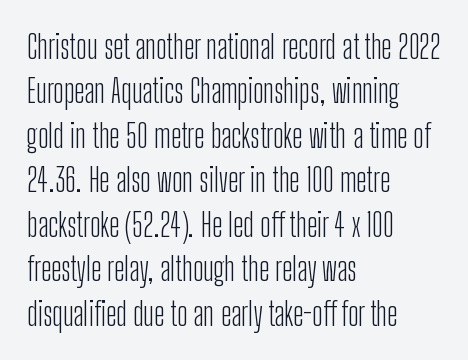
{"serif": "no", "italic": "no", "bold": "no", "weight": "light", "width": "condensed", "stroke_contrast": "low", "x_height": "medium", "monospaced": "no", "underline": "no", "align": "left", "line_spacing": "normal", "line_spacing_ratio": 1.39, "letter_spacing": "normal", "letter_spacing_em": 0.0, "glyph_px": 32}
